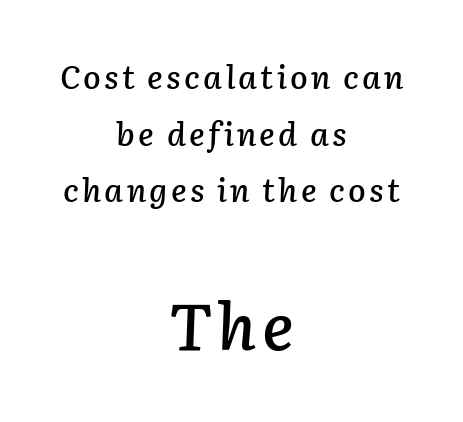
The image shows 65 px text type, italic (leaning right); set centered, line spacing 1.77x, not underlined; the second (bottom) block is 2.03x larger; low stroke contrast and a medium x-height.
